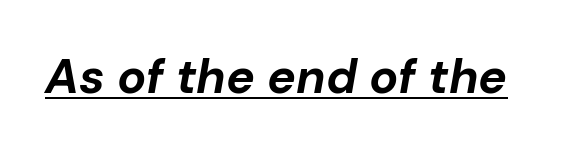
{"italic": "yes", "lean": "right", "slant_degrees": 10, "bold": "yes", "weight": "bold", "width": "normal", "stroke_contrast": "low", "x_height": "medium", "monospaced": "no", "underline": "yes", "letter_spacing": "normal", "letter_spacing_em": 0.0, "glyph_px": 48}
